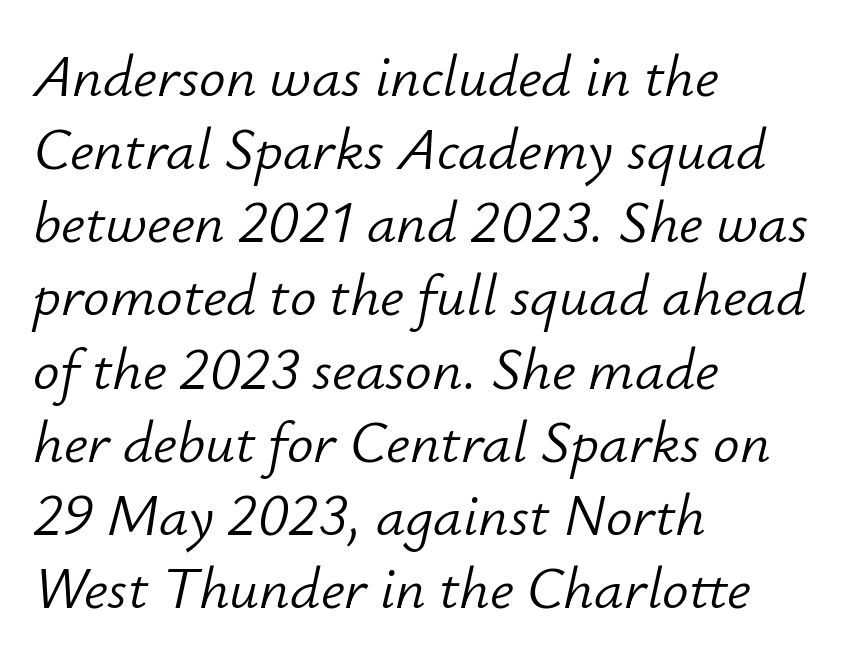
Q: Is the text bold? A: No.
Q: Is the text italic (slanted)? A: Yes, it leans right by about 12 degrees.
Q: Is the text underlined? A: No.
Q: How is the paragraph aligned? A: Left-aligned.
Q: Is the spacing between letters normal or unusually wide? A: Normal.
Q: Width (condensed, normal, or wide)? A: Normal.
Q: Stroke contrast? A: Low.
Q: x-height? A: Small.
Q: Monospaced? A: No.
